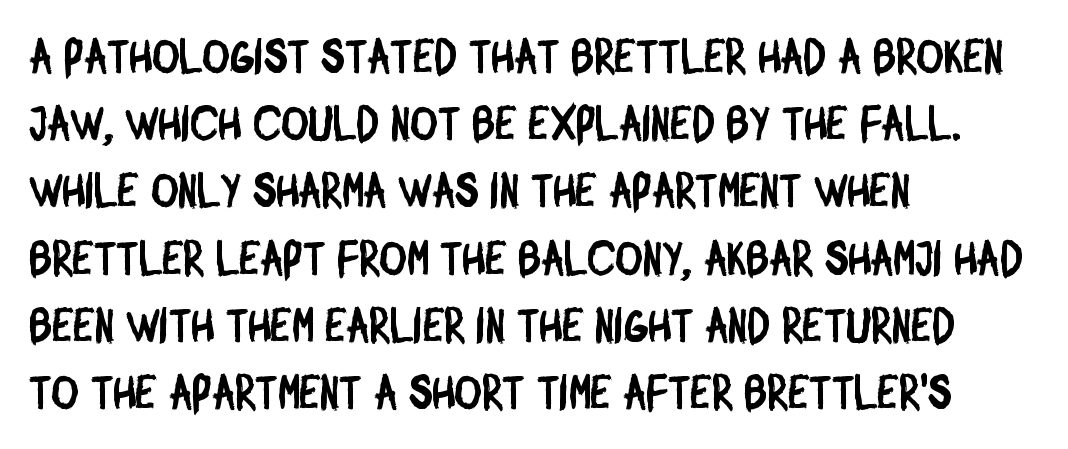
Is this a fixed-width face? No — the glyphs have proportional, varying widths. These lines stack with their left ends in a neat column. The characters display no serif detailing; their extremities are plain. Successive baselines arrive at the customary interval. Each row of text sits above clean, open space. Standard letterfit; no display-style spreading of the glyphs.
